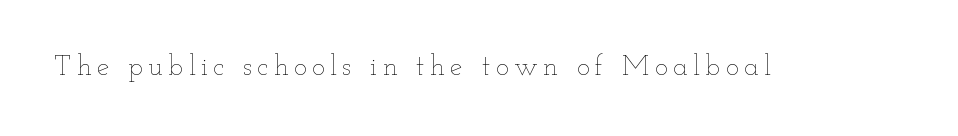
{"italic": "no", "bold": "no", "weight": "thin", "width": "wide", "stroke_contrast": "low", "x_height": "small", "monospaced": "no", "underline": "no", "glyph_px": 28}
